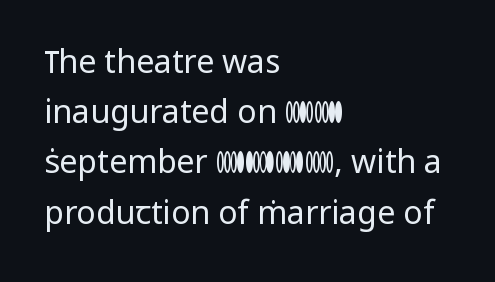
{"serif": "no", "italic": "no", "bold": "no", "weight": "regular", "width": "normal", "stroke_contrast": "low", "x_height": "medium", "monospaced": "no", "underline": "no", "align": "left", "line_spacing": "normal", "line_spacing_ratio": 1.57, "letter_spacing": "normal", "letter_spacing_em": 0.0, "glyph_px": 32}
